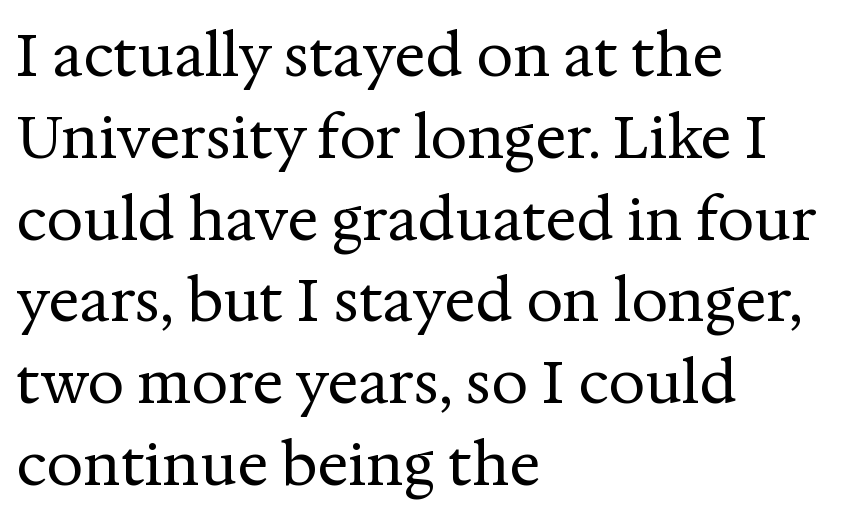
The font's upright variant was chosen for this text. The font is comparable to plain body text, perhaps lighter. The face used here is proportionally spaced, like ordinary book or web type. The foot of each line stays bare and open. Note: serifs present on the glyphs.
